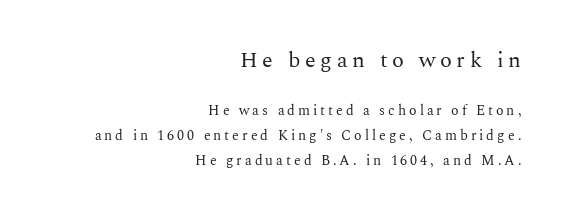
This rendering features lettering with no underline. Line endings align vertically; line beginnings do not. Every character sits straight up, as roman type does. Heaviness? Minimal to ordinary, like unemphasized prose.
